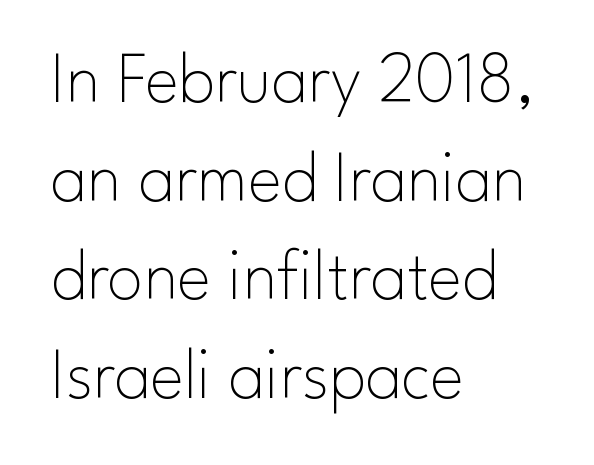
The image shows 72 px thin sans-serif type, upright; set left-aligned, normal line spacing (1.37x), normal letter spacing, not underlined; low stroke contrast and a small x-height.
